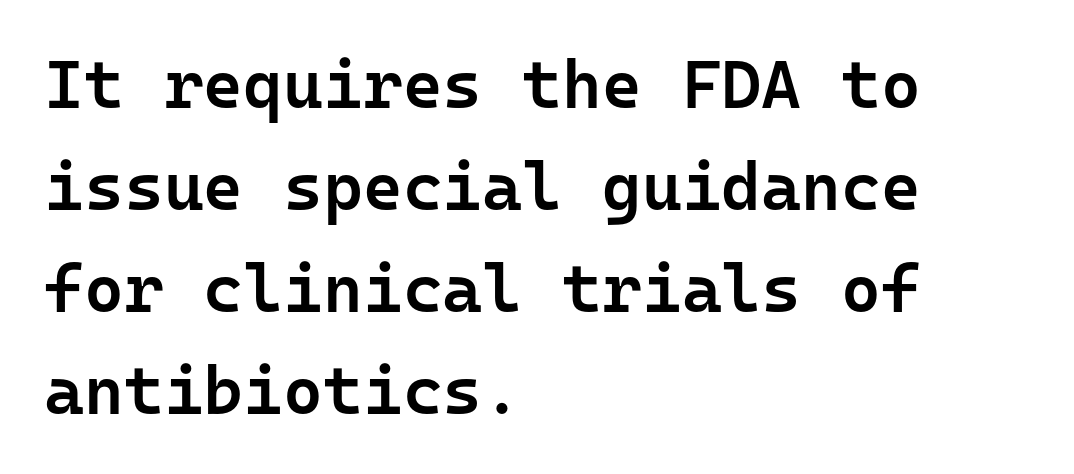
The image shows 68 px semibold sans-serif type, upright, monospaced; set left-aligned, normal line spacing (1.5x), normal letter spacing, not underlined; low stroke contrast and a medium x-height.
